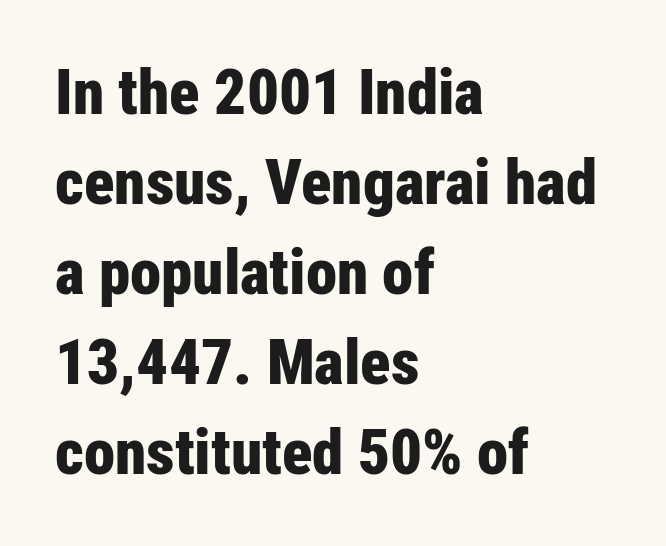
{"serif": "no", "italic": "no", "bold": "yes", "weight": "bold", "width": "condensed", "stroke_contrast": "low", "x_height": "medium", "monospaced": "no", "underline": "no", "align": "left", "line_spacing": "normal", "line_spacing_ratio": 1.43, "letter_spacing": "normal", "letter_spacing_em": 0.0, "glyph_px": 63}
